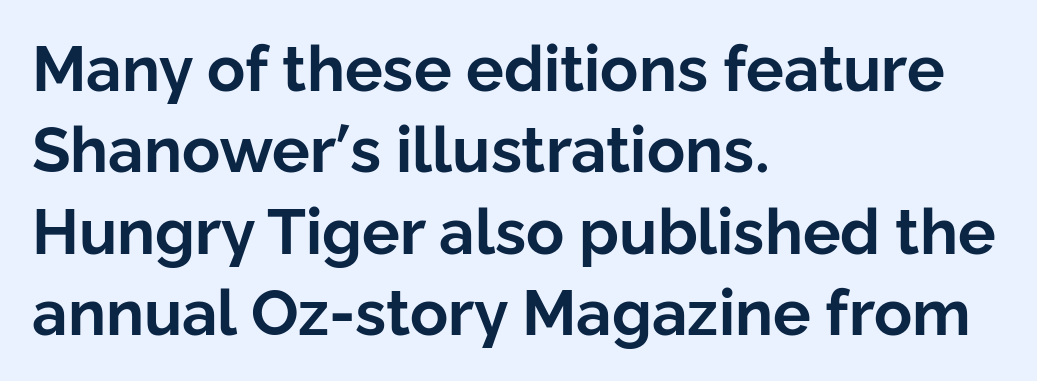
Q: Is the text bold? A: Yes.
Q: Is the text italic (slanted)? A: No, it is upright.
Q: Is the typeface a serif or a sans-serif typeface? A: Sans-serif.
Q: Is the text underlined? A: No.
Q: How is the paragraph aligned? A: Left-aligned.
Q: Is the spacing between letters normal or unusually wide? A: Normal.
Q: Is the spacing between lines tight, normal or loose? A: Normal.
Q: Width (condensed, normal, or wide)? A: Normal.
Q: Stroke contrast? A: Low.
Q: x-height? A: Medium.
Q: Monospaced? A: No.
